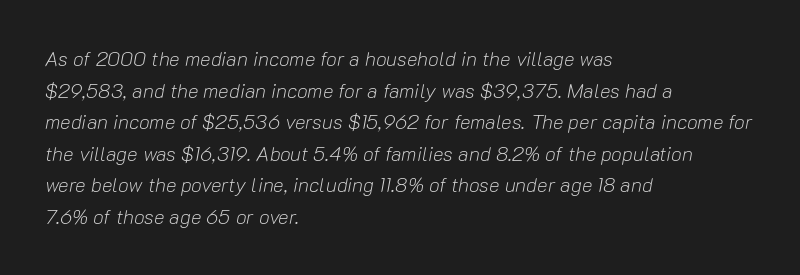
The image shows 20 px text type, italic (leaning right); set left-aligned, normal line spacing (1.58x), normal letter spacing, not underlined.
